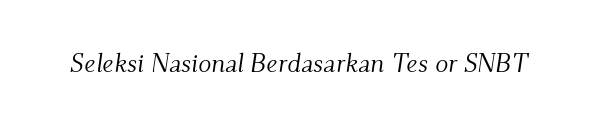
{"italic": "yes", "lean": "right", "slant_degrees": 9, "bold": "no", "underline": "no", "letter_spacing": "normal", "letter_spacing_em": 0.0, "glyph_px": 27}
